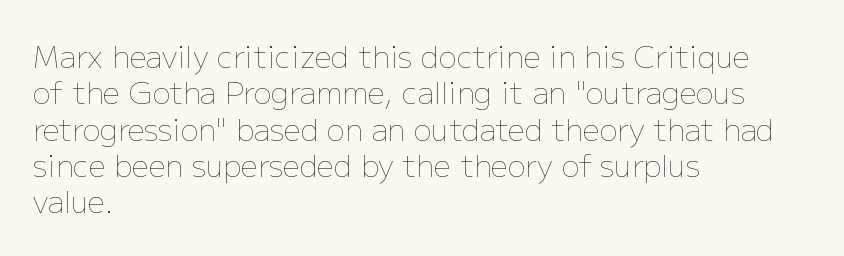
{"italic": "no", "bold": "no", "weight": "thin", "width": "normal", "stroke_contrast": "low", "x_height": "medium", "monospaced": "no", "underline": "no", "align": "left", "line_spacing_ratio": 1.21, "letter_spacing": "normal", "letter_spacing_em": 0.0, "glyph_px": 30}
